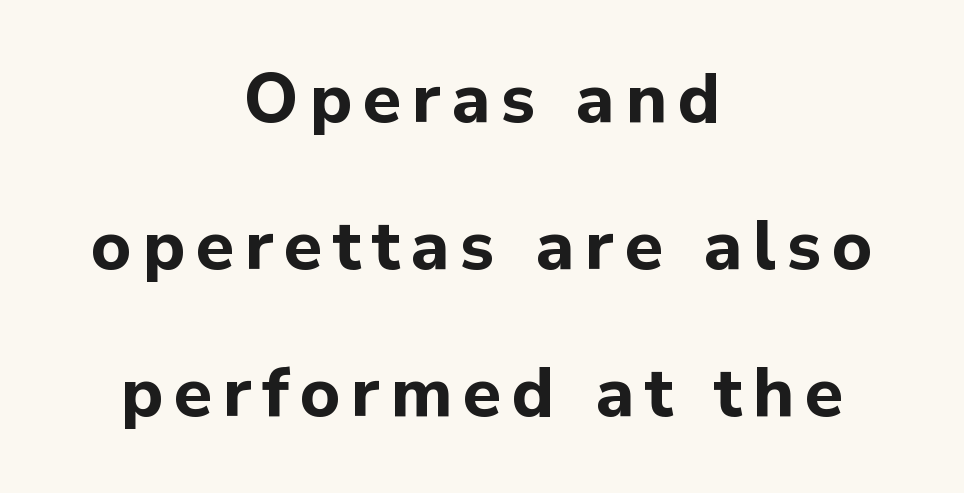
Q: Is the text bold? A: Yes.
Q: Is the text italic (slanted)? A: No, it is upright.
Q: Is the typeface a serif or a sans-serif typeface? A: Sans-serif.
Q: Is the text underlined? A: No.
Q: How is the paragraph aligned? A: Centered.
Q: Is the spacing between lines tight, normal or loose? A: Loose.
Q: Width (condensed, normal, or wide)? A: Normal.
Q: Stroke contrast? A: Low.
Q: x-height? A: Medium.
Q: Monospaced? A: No.
